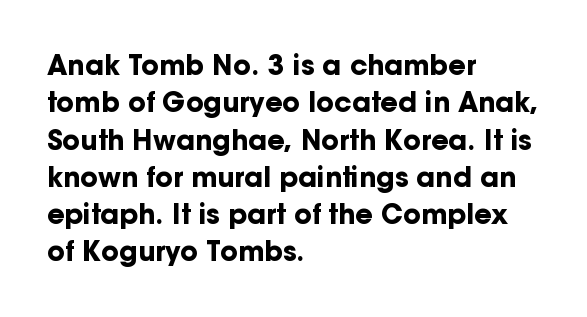
Q: Is the text bold? A: Yes.
Q: Is the text italic (slanted)? A: No, it is upright.
Q: Is the text underlined? A: No.
Q: How is the paragraph aligned? A: Left-aligned.
Q: Is the spacing between letters normal or unusually wide? A: Normal.
Q: Is the spacing between lines tight, normal or loose? A: Normal.
